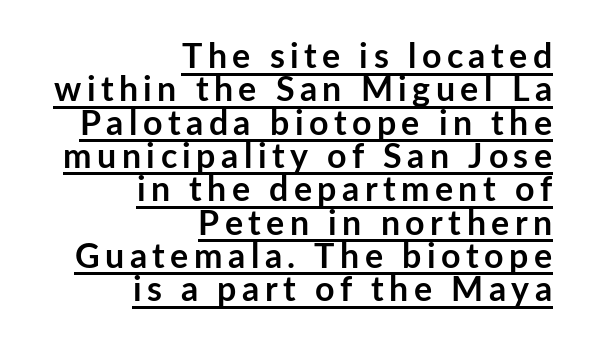
Each glyph is drawn with heavy, bold strokes. The characters display no serif detailing; their extremities are plain. Check the space under the baseline: a stroke is drawn there. Every stem runs plumb, perpendicular to the baseline. In CSS terms this would be text-align: right.
